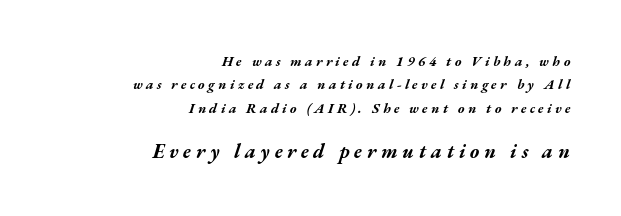
Q: Is the text bold? A: Yes.
Q: Is the text italic (slanted)? A: Yes, it leans right by about 17 degrees.
Q: Is the text underlined? A: No.
Q: How is the paragraph aligned? A: Right-aligned.
Q: Is the spacing between letters normal or unusually wide? A: Unusually wide.
Q: Is the spacing between lines tight, normal or loose? A: Normal.
Q: Which block of text is set in a larger size, the first (top) or the second (bottom)? A: The second (bottom) one.
